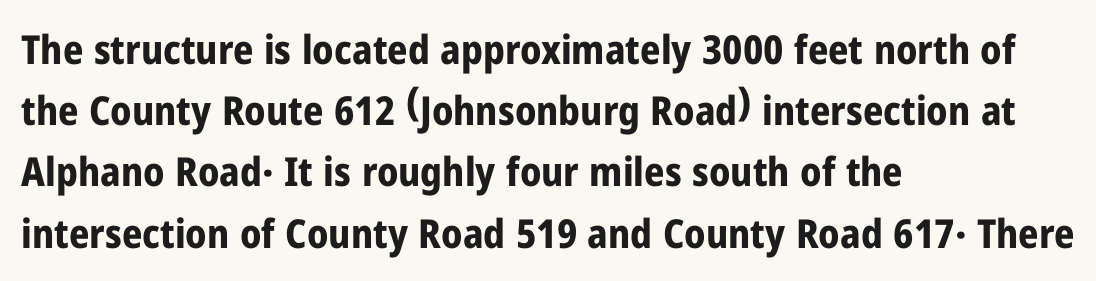
{"serif": "no", "italic": "no", "bold": "yes", "weight": "bold", "width": "condensed", "stroke_contrast": "low", "x_height": "medium", "monospaced": "no", "underline": "no", "align": "left", "line_spacing": "normal", "line_spacing_ratio": 1.53, "letter_spacing": "normal", "letter_spacing_em": 0.0, "glyph_px": 40}
